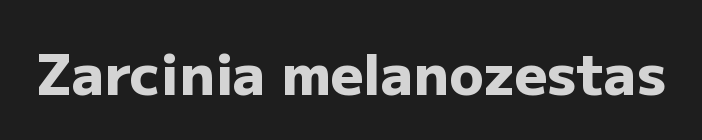
Q: Is the text bold? A: Yes.
Q: Is the text italic (slanted)? A: No, it is upright.
Q: Is the typeface a serif or a sans-serif typeface? A: Sans-serif.
Q: Is the text underlined? A: No.
Q: Is the spacing between letters normal or unusually wide? A: Normal.
Q: Width (condensed, normal, or wide)? A: Normal.
Q: Stroke contrast? A: Low.
Q: x-height? A: Medium.
Q: Monospaced? A: No.
